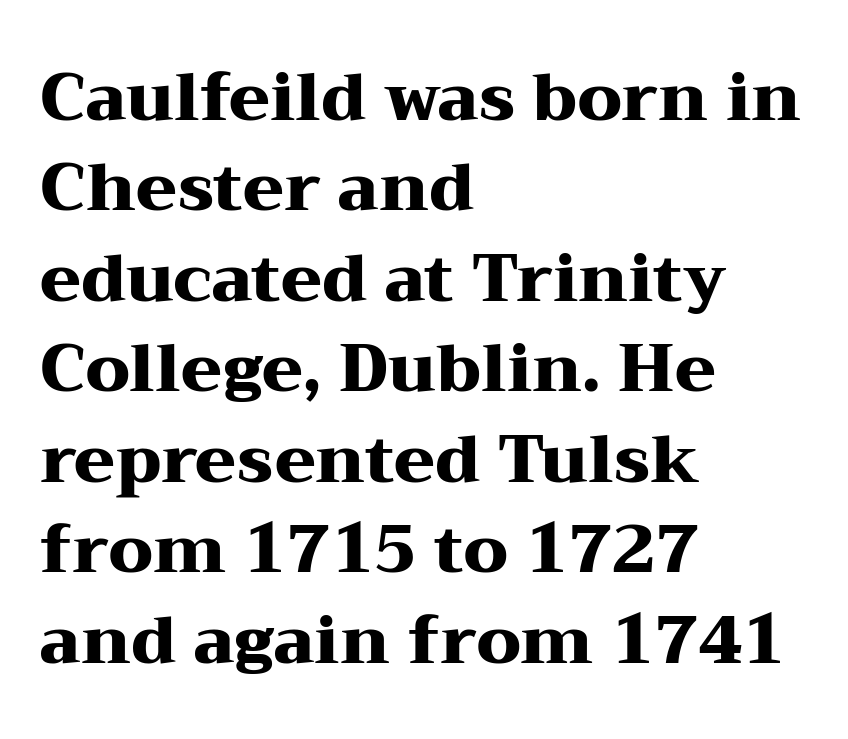
Q: Is the text bold? A: Yes.
Q: Is the text italic (slanted)? A: No, it is upright.
Q: Is the typeface a serif or a sans-serif typeface? A: Serif.
Q: Is the text underlined? A: No.
Q: How is the paragraph aligned? A: Left-aligned.
Q: Is the spacing between letters normal or unusually wide? A: Normal.
Q: Is the spacing between lines tight, normal or loose? A: Normal.
Q: Width (condensed, normal, or wide)? A: Wide.
Q: Stroke contrast? A: Medium.
Q: x-height? A: Medium.
Q: Monospaced? A: No.
